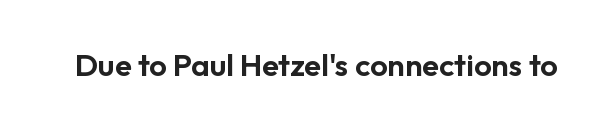
{"serif": "no", "italic": "no", "width": "normal", "stroke_contrast": "low", "x_height": "medium", "monospaced": "no", "underline": "no", "letter_spacing": "normal", "letter_spacing_em": 0.0, "glyph_px": 31}
